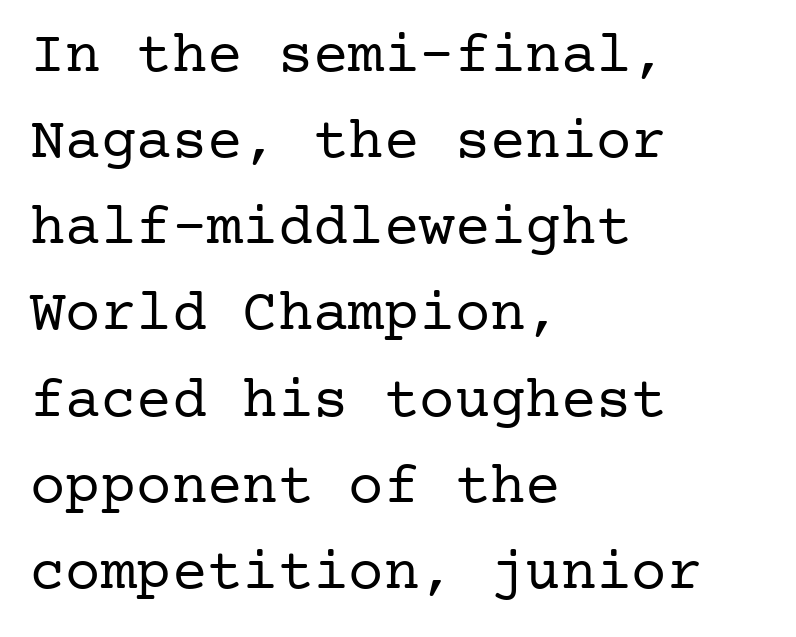
The image shows 59 px regular-weight serif type, upright; set left-aligned, normal line spacing (1.46x), normal letter spacing, not underlined; low stroke contrast and a medium x-height.
